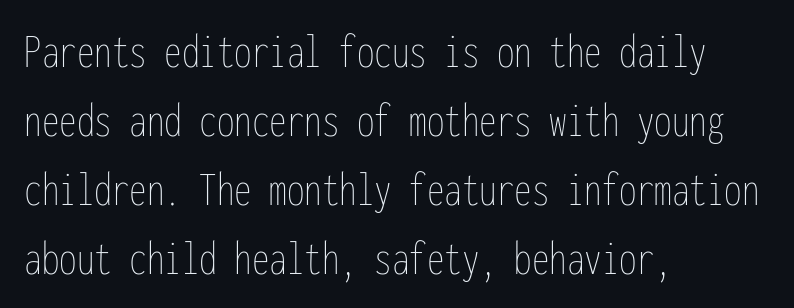
The typeface has the unassuming heft of standard copy or less. Is this a fixed-width face? Yes — each glyph sits in an identical cell. Which margin do the lines hug? The left one — the right edge is uneven. The letters sit at their default tracking, neither squeezed nor spread. Just letters on the line, the space beneath them empty. A normal amount of white space separates one row of letters from the next.
